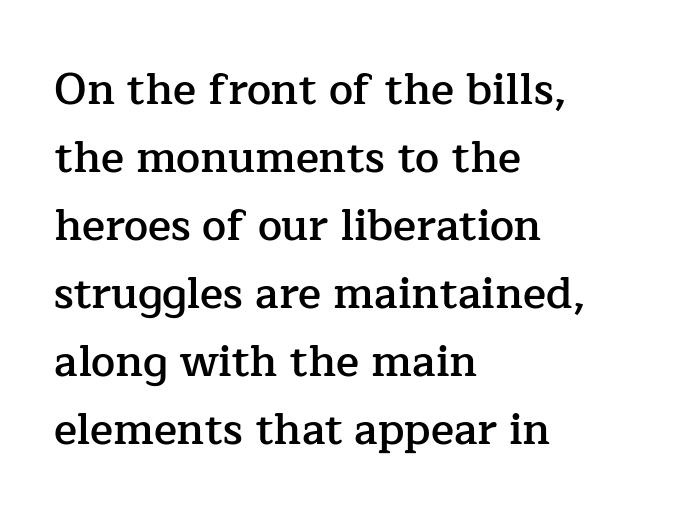
{"serif": "yes", "italic": "no", "bold": "semi", "weight": "semibold", "width": "normal", "stroke_contrast": "low", "x_height": "medium", "monospaced": "no", "underline": "no", "align": "left", "line_spacing": "normal", "line_spacing_ratio": 1.58, "letter_spacing": "normal", "letter_spacing_em": 0.0, "glyph_px": 43}
